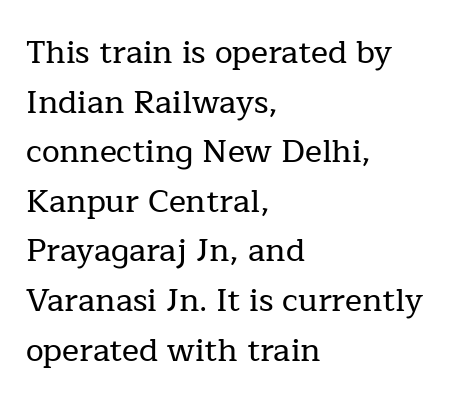
{"serif": "yes", "italic": "no", "width": "normal", "stroke_contrast": "low", "x_height": "medium", "monospaced": "no", "underline": "no", "align": "left", "line_spacing": "normal", "line_spacing_ratio": 1.55, "letter_spacing": "normal", "letter_spacing_em": 0.0, "glyph_px": 32}
